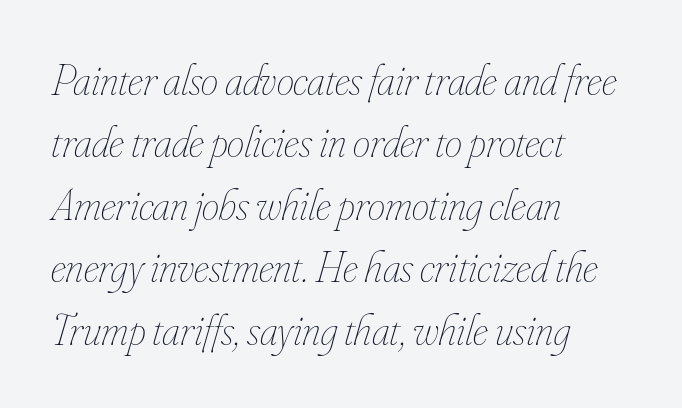
The image shows 44 px thin, condensed type, italic (leaning right); set left-aligned, normal line spacing (1.42x), normal letter spacing, not underlined; low stroke contrast and a small x-height.
